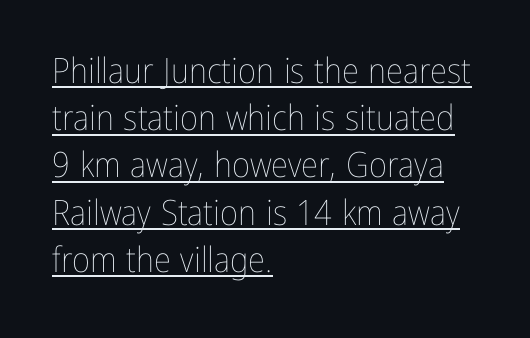
Q: Is the text bold? A: No.
Q: Is the text italic (slanted)? A: No, it is upright.
Q: Is the text underlined? A: Yes.
Q: How is the paragraph aligned? A: Left-aligned.
Q: Is the spacing between letters normal or unusually wide? A: Normal.
Q: Is the spacing between lines tight, normal or loose? A: Normal.
Q: Width (condensed, normal, or wide)? A: Condensed.
Q: Stroke contrast? A: Low.
Q: x-height? A: Medium.
Q: Monospaced? A: No.
